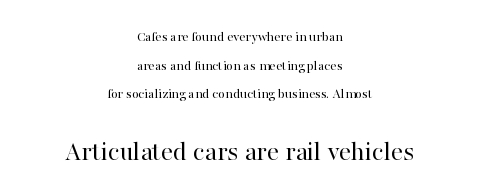
Q: Is the text bold? A: No.
Q: Is the text italic (slanted)? A: No, it is upright.
Q: Is the text underlined? A: No.
Q: How is the paragraph aligned? A: Centered.
Q: Is the spacing between letters normal or unusually wide? A: Normal.
Q: Is the spacing between lines tight, normal or loose? A: Loose.
Q: Which block of text is set in a larger size, the first (top) or the second (bottom)? A: The second (bottom) one.
